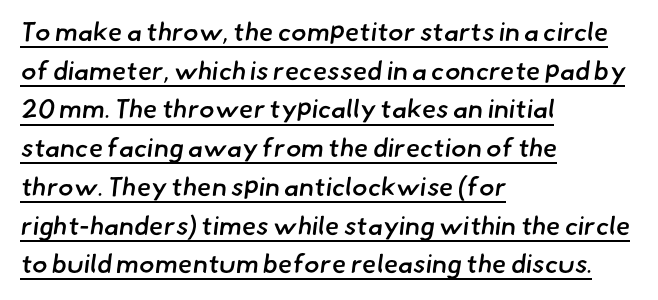
The image shows 26 px text type; set left-aligned, normal line spacing (1.49x), normal letter spacing, underlined.
